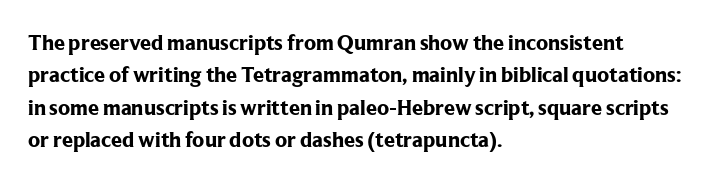
This block has exactly the height ordinary leading produces. A roman cut, with each character standing at attention. Typesetter's note: full bold, strokes at maximum text heaviness. The rendering anchors every line to the left-hand side.
